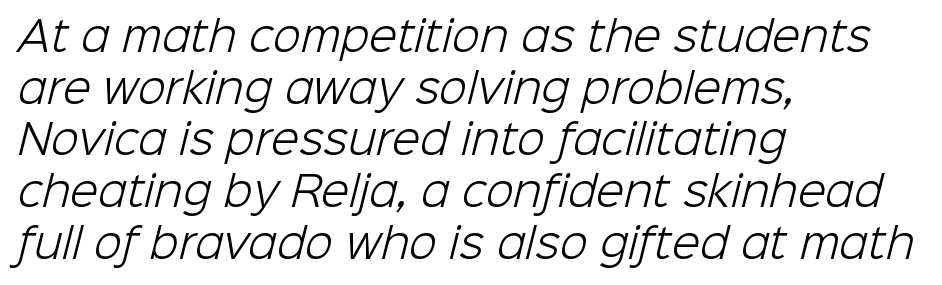
{"serif": "no", "bold": "no", "weight": "light", "width": "normal", "stroke_contrast": "low", "x_height": "medium", "monospaced": "no", "underline": "no", "align": "left", "line_spacing": "normal", "line_spacing_ratio": 1.26, "letter_spacing": "normal", "letter_spacing_em": 0.0, "glyph_px": 41}
